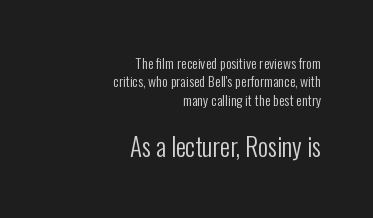
The image shows 25 px text type, upright; set right-aligned, normal line spacing (1.32x), normal letter spacing, not underlined; the second (bottom) block is 1.79x larger.
